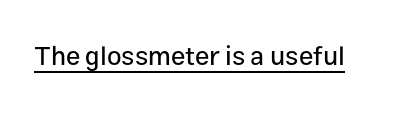
The image shows 26 px text type, upright; set normal letter spacing, underlined.
